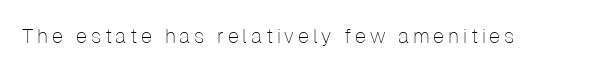
Q: Is the text bold? A: No.
Q: Is the text italic (slanted)? A: No, it is upright.
Q: Is the text underlined? A: No.
